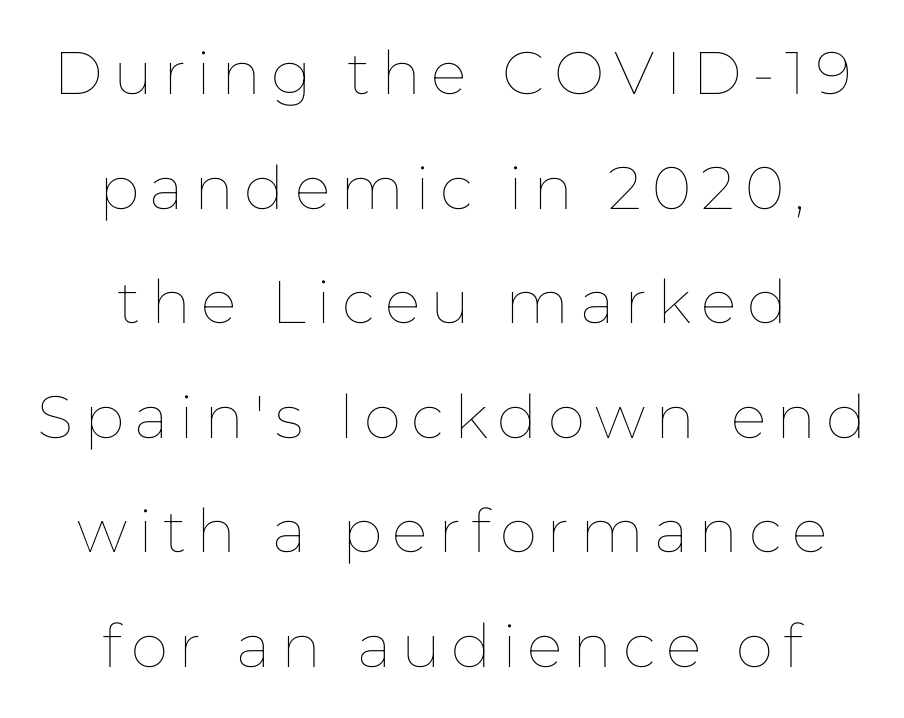
The image shows 60 px thin type, upright; set centered, loose line spacing (1.91x), not underlined; low stroke contrast and a medium x-height.
